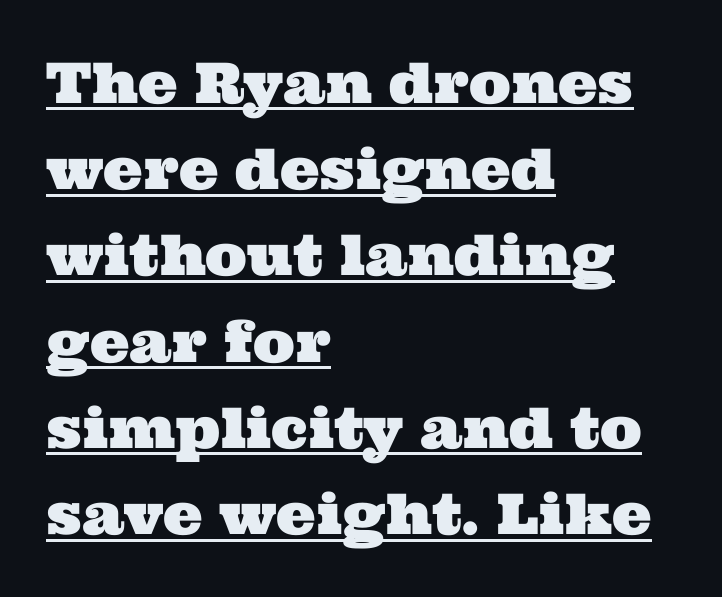
In terms of letterform style, serifs are clearly present. Casual observation: everything's shoved over to the left. Note the varied advance widths — an 'i' is clearly narrower than an 'm'. Regular leading. Is the letter spacing exaggerated? No — it looks like the ordinary default. This rendering features underlined lettering.
